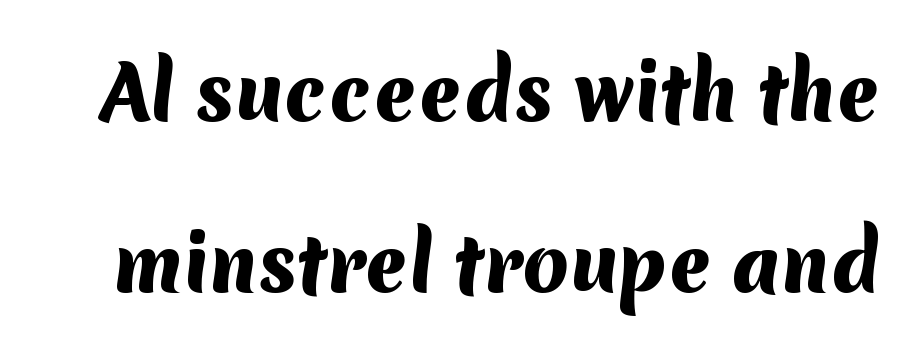
The image shows 74 px heavy sans-serif type; set loose line spacing (2.31x), normal letter spacing, not underlined; medium stroke contrast and a medium x-height.
